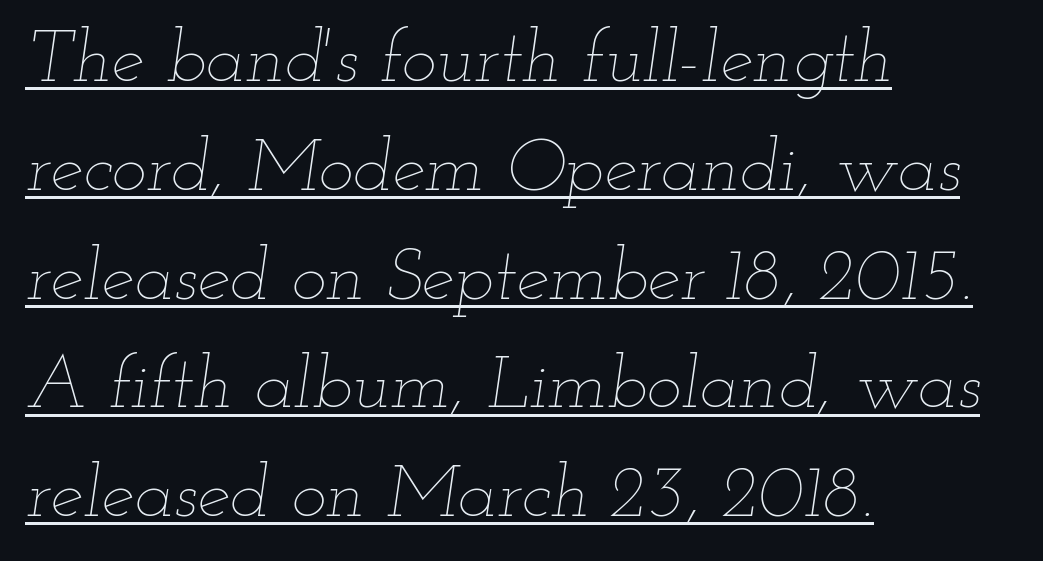
The vertical gap from one line to the next is medium. The weight would be labelled regular, book, light, or lighter still. The rendering anchors every line to the left-hand side. Letter spacing: default. This sample has the flowing, uneven cadence of proportional lettering. Looks like someone drew a line under every word here.
